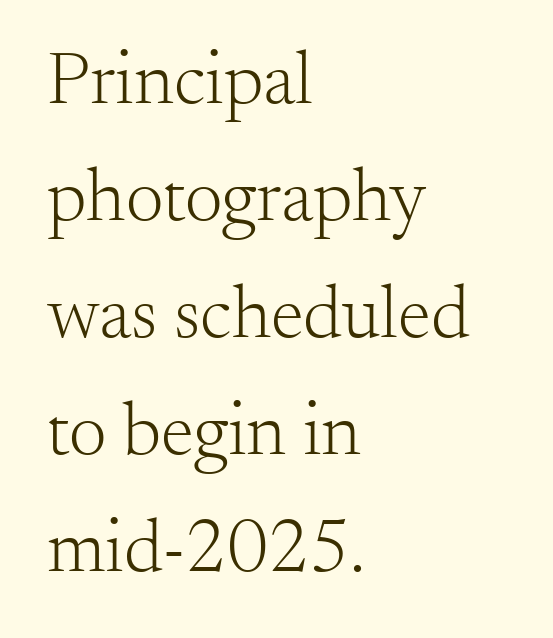
Q: Is the text bold? A: No.
Q: Is the text italic (slanted)? A: No, it is upright.
Q: Is the typeface a serif or a sans-serif typeface? A: Serif.
Q: Is the text underlined? A: No.
Q: How is the paragraph aligned? A: Left-aligned.
Q: Is the spacing between letters normal or unusually wide? A: Normal.
Q: Is the spacing between lines tight, normal or loose? A: Normal.
Q: Width (condensed, normal, or wide)? A: Normal.
Q: Stroke contrast? A: Medium.
Q: x-height? A: Small.
Q: Monospaced? A: No.
